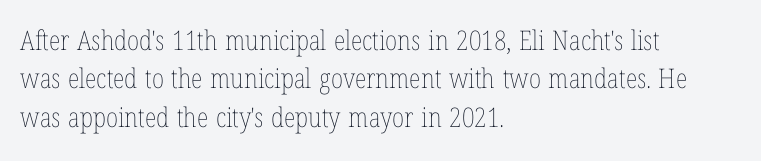
The image shows 27 px text type, upright; set left-aligned, normal line spacing (1.42x), normal letter spacing, not underlined.
